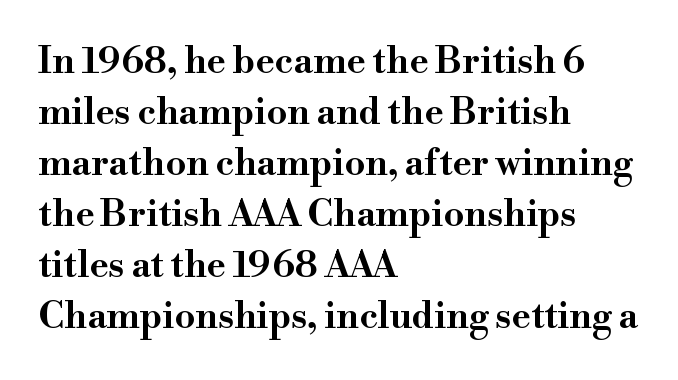
{"serif": "yes", "italic": "no", "width": "wide", "stroke_contrast": "high", "x_height": "small", "monospaced": "no", "underline": "no", "align": "left", "line_spacing": "normal", "line_spacing_ratio": 1.38, "letter_spacing": "normal", "letter_spacing_em": 0.0, "glyph_px": 37}
